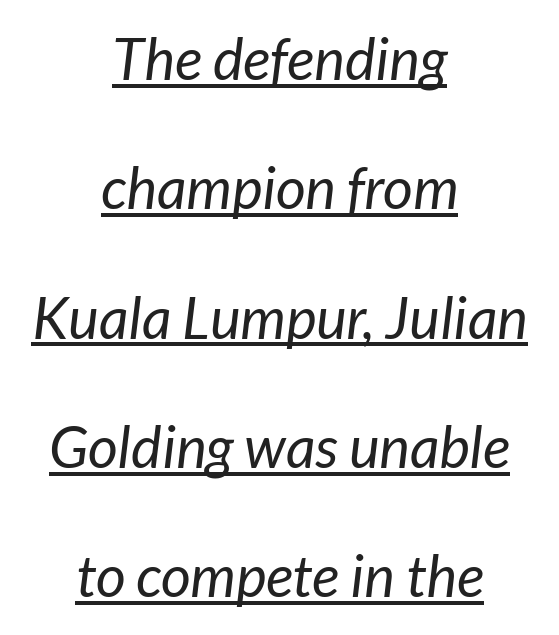
{"serif": "no", "bold": "no", "weight": "regular", "width": "normal", "stroke_contrast": "low", "x_height": "medium", "monospaced": "no", "underline": "yes", "align": "center", "line_spacing": "loose", "line_spacing_ratio": 2.23, "letter_spacing": "normal", "letter_spacing_em": 0.0, "glyph_px": 58}
